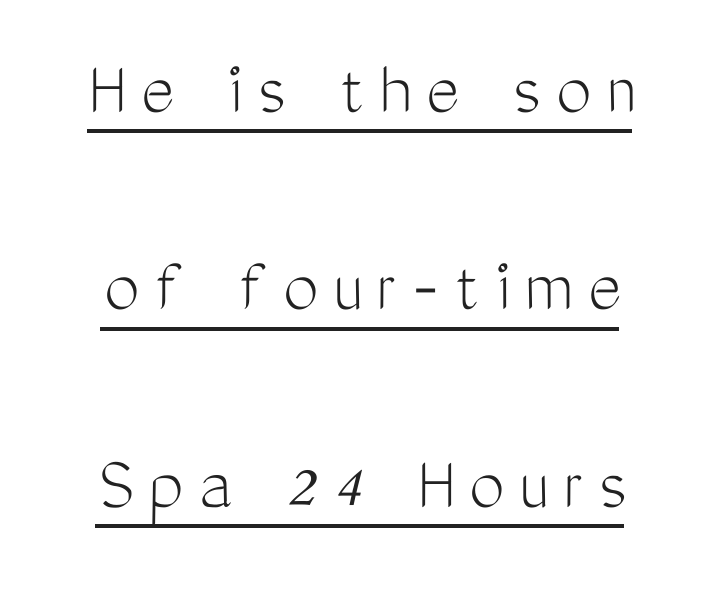
The image shows 79 px light, condensed sans-serif type, upright; set loose line spacing (2.5x), unusually wide letter spacing (+0.2 em), underlined; medium stroke contrast and a medium x-height.
